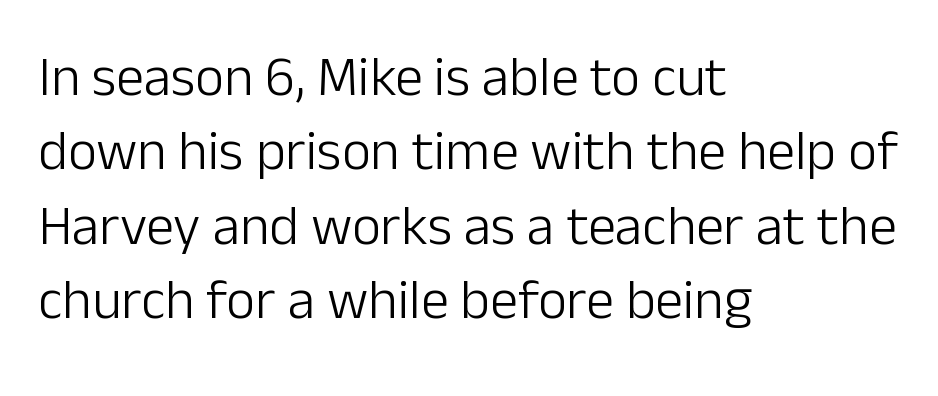
Q: Is the text bold? A: No.
Q: Is the text italic (slanted)? A: No, it is upright.
Q: Is the typeface a serif or a sans-serif typeface? A: Sans-serif.
Q: Is the text underlined? A: No.
Q: How is the paragraph aligned? A: Left-aligned.
Q: Is the spacing between letters normal or unusually wide? A: Normal.
Q: Is the spacing between lines tight, normal or loose? A: Normal.
Q: Width (condensed, normal, or wide)? A: Normal.
Q: Stroke contrast? A: Low.
Q: x-height? A: Medium.
Q: Monospaced? A: No.
